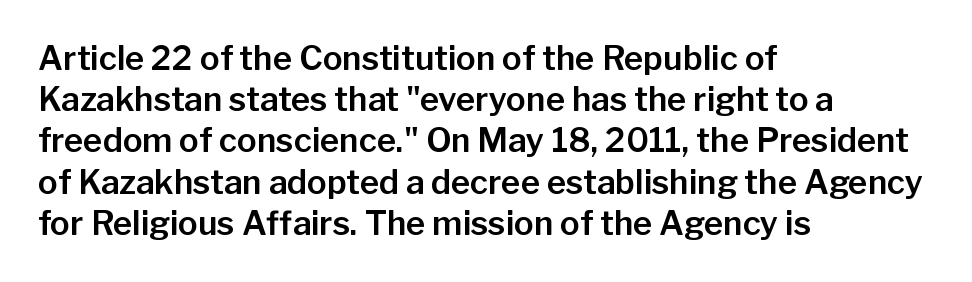
The type is set solid horizontally, with unmodified tracking. Looks like regular typesetting: each glyph gets only the width it needs. One-word summary of the alignment: left. The leading is moderate, giving the passage an even texture. Every character sits straight up, as roman type does.
